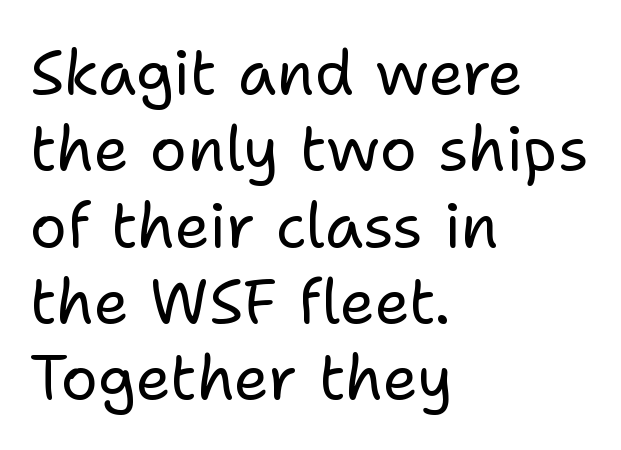
{"serif": "no", "italic": "no", "bold": "no", "weight": "regular", "width": "normal", "stroke_contrast": "low", "x_height": "medium", "monospaced": "no", "underline": "no", "align": "left", "line_spacing_ratio": 1.23, "letter_spacing": "normal", "letter_spacing_em": 0.0, "glyph_px": 62}
